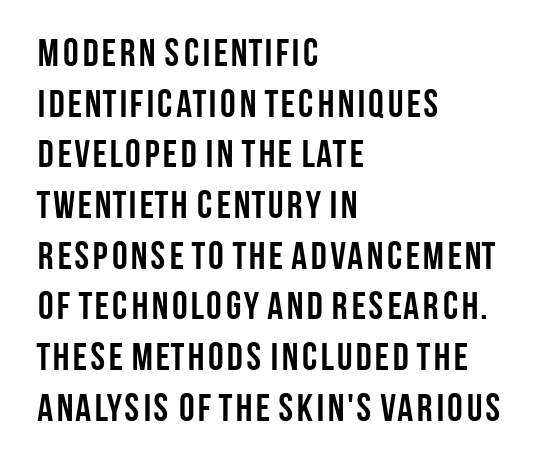
Q: Is the text bold? A: Yes.
Q: Is the text italic (slanted)? A: No, it is upright.
Q: Is the typeface a serif or a sans-serif typeface? A: Sans-serif.
Q: Is the text underlined? A: No.
Q: How is the paragraph aligned? A: Left-aligned.
Q: Is the spacing between letters normal or unusually wide? A: Normal.
Q: Is the spacing between lines tight, normal or loose? A: Normal.
Q: Width (condensed, normal, or wide)? A: Condensed.
Q: Stroke contrast? A: Low.
Q: x-height? A: Large.
Q: Monospaced? A: No.
